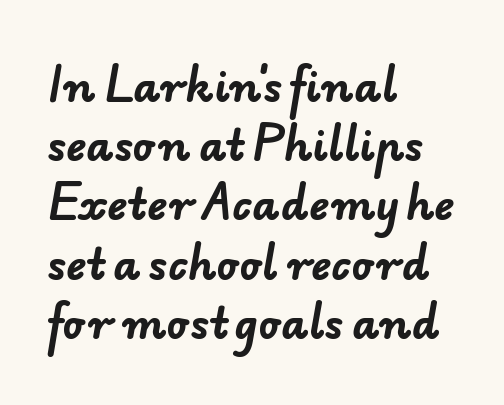
{"serif": "no", "bold": "yes", "weight": "bold", "width": "normal", "stroke_contrast": "low", "x_height": "small", "monospaced": "no", "underline": "no", "align": "left", "line_spacing": "normal", "line_spacing_ratio": 1.41, "letter_spacing": "normal", "letter_spacing_em": 0.0, "glyph_px": 42}
